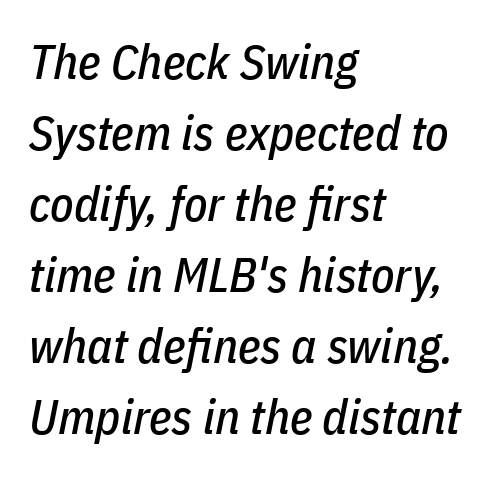
{"italic": "yes", "lean": "right", "slant_degrees": 11, "width": "condensed", "stroke_contrast": "low", "x_height": "medium", "monospaced": "no", "underline": "no", "align": "left", "line_spacing": "normal", "line_spacing_ratio": 1.48, "letter_spacing": "normal", "letter_spacing_em": 0.0, "glyph_px": 48}
